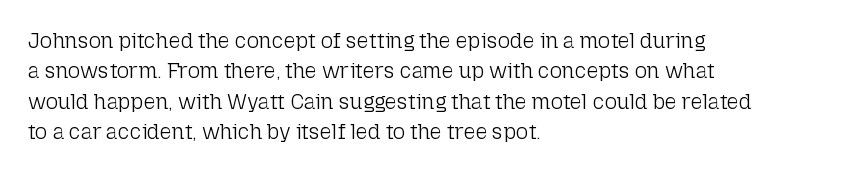
{"italic": "no", "bold": "no", "underline": "no", "align": "left", "line_spacing": "normal", "line_spacing_ratio": 1.45, "letter_spacing": "normal", "letter_spacing_em": 0.0, "glyph_px": 21}
